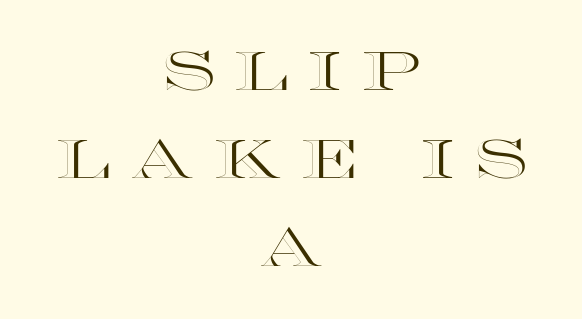
Q: Is the text italic (slanted)? A: No, it is upright.
Q: Is the text underlined? A: No.
Q: How is the paragraph aligned? A: Centered.
Q: Is the spacing between letters normal or unusually wide? A: Unusually wide.
Q: Is the spacing between lines tight, normal or loose? A: Normal.
Q: Width (condensed, normal, or wide)? A: Wide.
Q: x-height? A: Large.
Q: Monospaced? A: No.
